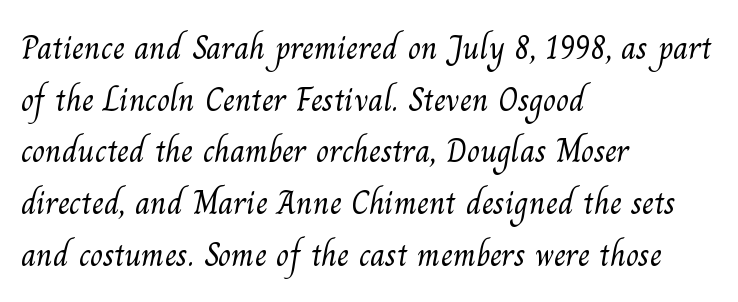
Q: Is the text bold? A: No.
Q: Is the typeface a serif or a sans-serif typeface? A: Serif.
Q: Is the text underlined? A: No.
Q: How is the paragraph aligned? A: Left-aligned.
Q: Is the spacing between letters normal or unusually wide? A: Normal.
Q: Is the spacing between lines tight, normal or loose? A: Normal.
Q: Width (condensed, normal, or wide)? A: Normal.
Q: Stroke contrast? A: Medium.
Q: x-height? A: Small.
Q: Monospaced? A: No.
